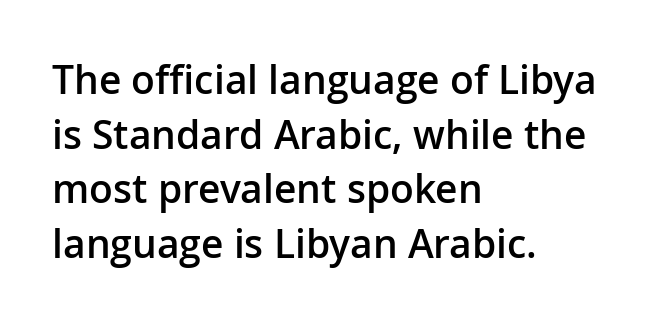
The image shows 39 px semibold sans-serif type, upright; set left-aligned, normal line spacing (1.4x), normal letter spacing, not underlined; low stroke contrast and a medium x-height.
